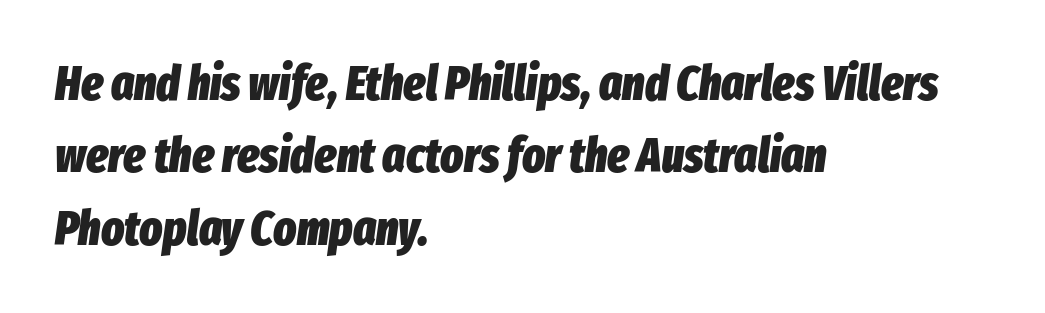
{"italic": "yes", "lean": "right", "slant_degrees": 8, "bold": "yes", "weight": "heavy", "width": "condensed", "stroke_contrast": "low", "x_height": "medium", "monospaced": "no", "underline": "no", "align": "left", "line_spacing": "normal", "line_spacing_ratio": 1.51, "letter_spacing": "normal", "letter_spacing_em": 0.0, "glyph_px": 48}
